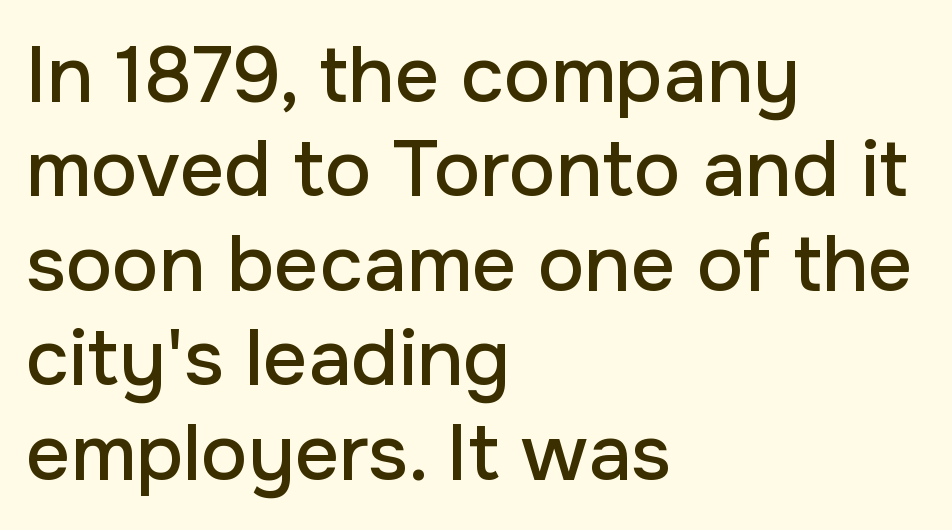
Q: Is the text italic (slanted)? A: No, it is upright.
Q: Is the typeface a serif or a sans-serif typeface? A: Sans-serif.
Q: Is the text underlined? A: No.
Q: How is the paragraph aligned? A: Left-aligned.
Q: Is the spacing between letters normal or unusually wide? A: Normal.
Q: Width (condensed, normal, or wide)? A: Normal.
Q: Stroke contrast? A: Low.
Q: x-height? A: Medium.
Q: Monospaced? A: No.
